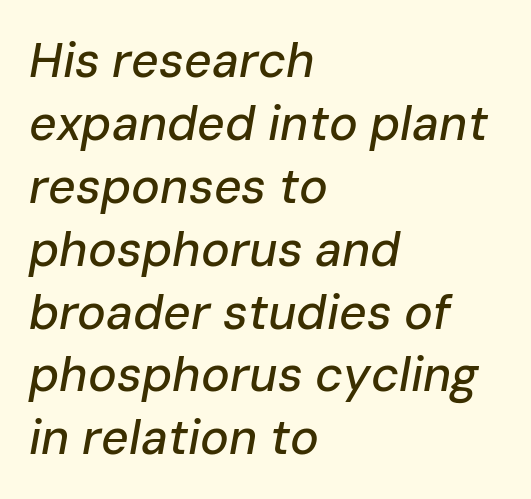
Q: Is the text italic (slanted)? A: Yes, it leans right by about 10 degrees.
Q: Is the text underlined? A: No.
Q: How is the paragraph aligned? A: Left-aligned.
Q: Is the spacing between letters normal or unusually wide? A: Normal.
Q: Is the spacing between lines tight, normal or loose? A: Normal.
Q: Width (condensed, normal, or wide)? A: Normal.
Q: Stroke contrast? A: Low.
Q: x-height? A: Medium.
Q: Monospaced? A: No.
